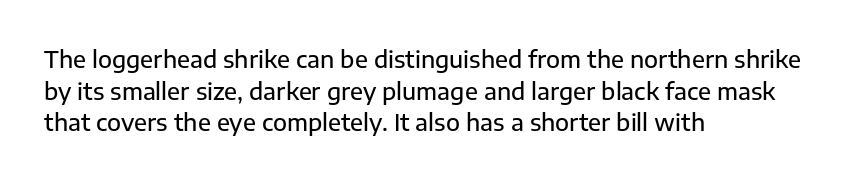
Q: Is the text italic (slanted)? A: No, it is upright.
Q: Is the text underlined? A: No.
Q: How is the paragraph aligned? A: Left-aligned.
Q: Is the spacing between letters normal or unusually wide? A: Normal.
Q: Is the spacing between lines tight, normal or loose? A: Normal.
